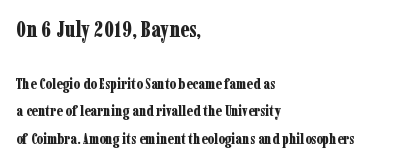
The typography opts for an upright posture over an oblique one. You'd pick this weight for a headline — it's a proper bold. The passage shown has conventional tracking throughout. Only glyphs here, with clear space below each row. Teacher's note: observe the even left margin — that is flush-left alignment. If you squint, the top block still reads clearly — it's the larger of the two.
